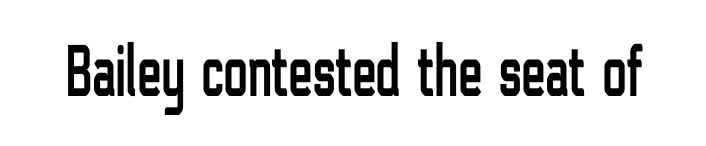
The image shows 73 px condensed sans-serif type, upright; set normal letter spacing, not underlined; low stroke contrast and a medium x-height.
